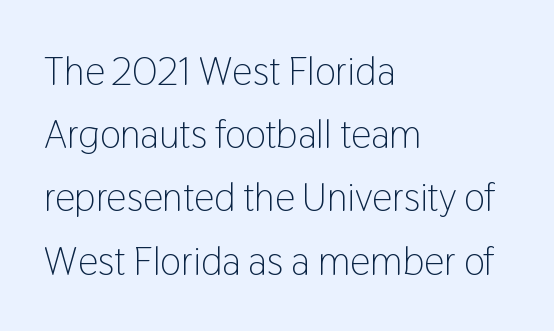
The image shows 40 px light, condensed sans-serif type, upright; set left-aligned, normal line spacing (1.58x), normal letter spacing, not underlined; low stroke contrast and a medium x-height.
